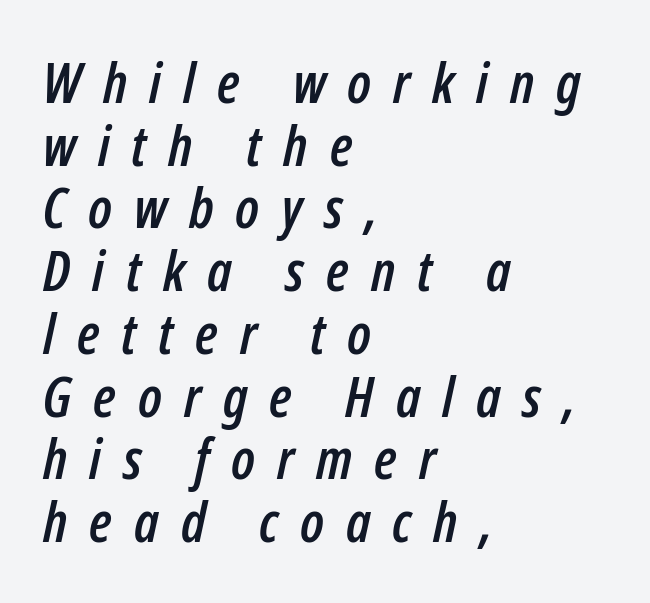
A typesetter would call this leading minimal, almost set solid. Is the block centered? No — it sits flush against the left margin. Clear beneath every line of the passage. Tracking here is generous; glyphs stand well apart from one another. Do the characters align in a grid? No, the font is proportional. In terms of posture, this sample is oblique.
